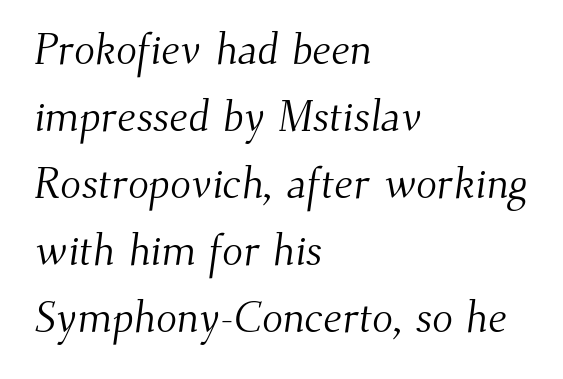
The image shows 43 px light serif type; set left-aligned, normal line spacing (1.56x), normal letter spacing, not underlined; medium stroke contrast and a small x-height.
